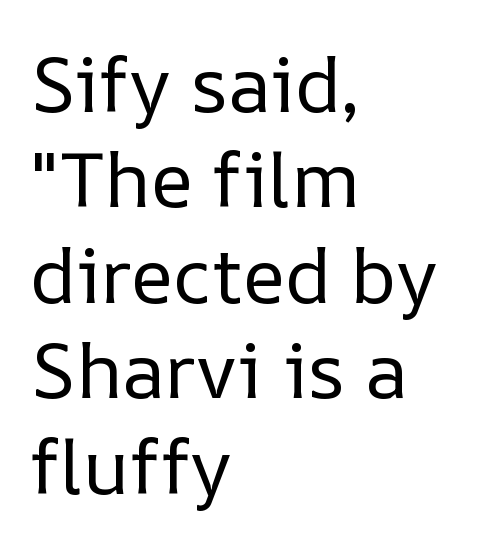
Q: Is the text bold? A: No.
Q: Is the text italic (slanted)? A: No, it is upright.
Q: Is the text underlined? A: No.
Q: How is the paragraph aligned? A: Left-aligned.
Q: Is the spacing between letters normal or unusually wide? A: Normal.
Q: Width (condensed, normal, or wide)? A: Normal.
Q: Stroke contrast? A: Low.
Q: x-height? A: Medium.
Q: Monospaced? A: No.
